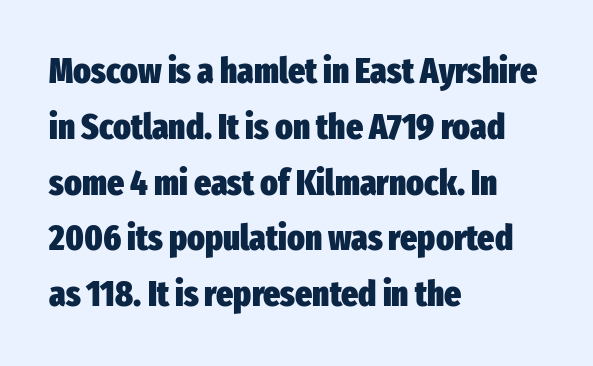
{"serif": "no", "italic": "no", "bold": "yes", "weight": "heavy", "width": "condensed", "stroke_contrast": "low", "x_height": "medium", "monospaced": "no", "underline": "no", "align": "left", "line_spacing": "normal", "line_spacing_ratio": 1.55, "letter_spacing": "normal", "letter_spacing_em": 0.0, "glyph_px": 36}
